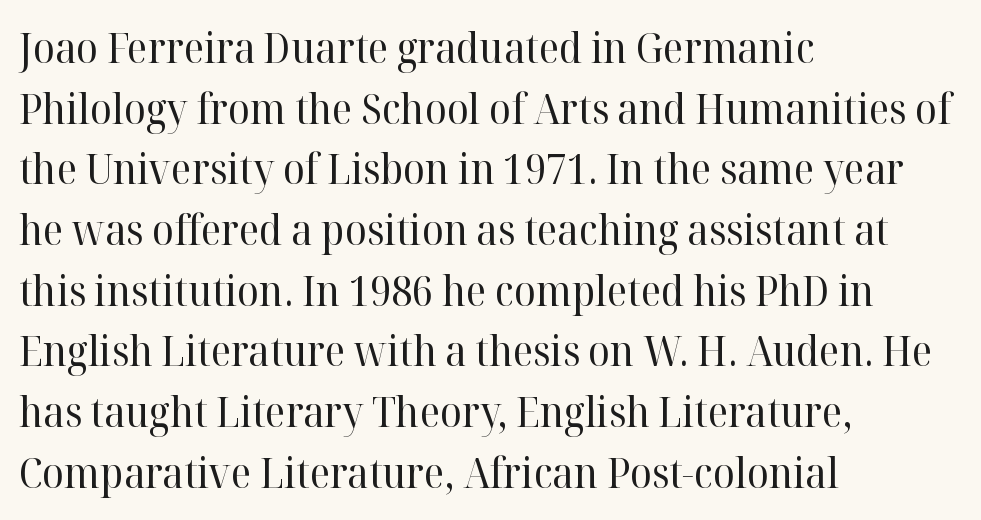
Q: Is the text bold? A: No.
Q: Is the text italic (slanted)? A: No, it is upright.
Q: Is the typeface a serif or a sans-serif typeface? A: Serif.
Q: Is the text underlined? A: No.
Q: How is the paragraph aligned? A: Left-aligned.
Q: Is the spacing between letters normal or unusually wide? A: Normal.
Q: Is the spacing between lines tight, normal or loose? A: Normal.
Q: Width (condensed, normal, or wide)? A: Normal.
Q: Stroke contrast? A: High.
Q: x-height? A: Medium.
Q: Monospaced? A: No.
